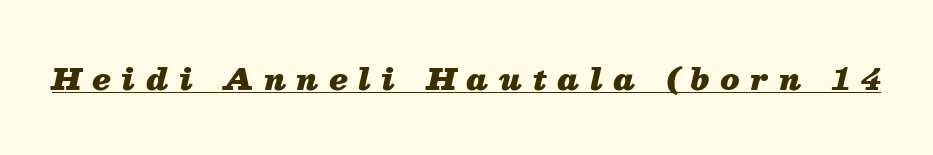
The line texture is sparse and dotted thanks to wide tracking. Honestly, the underline is the first thing you notice here. The glyphs look as if they've been sheared to an angle. Here the designer chose a conventional face with non-uniform glyph widths. The font is running at its bold setting.
